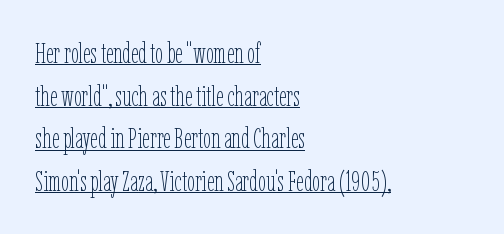
Q: Is the text bold? A: No.
Q: Is the text italic (slanted)? A: No, it is upright.
Q: Is the text underlined? A: Yes.
Q: How is the paragraph aligned? A: Left-aligned.
Q: Is the spacing between letters normal or unusually wide? A: Normal.
Q: Is the spacing between lines tight, normal or loose? A: Normal.
Q: Width (condensed, normal, or wide)? A: Condensed.
Q: Stroke contrast? A: Low.
Q: x-height? A: Medium.
Q: Monospaced? A: No.
